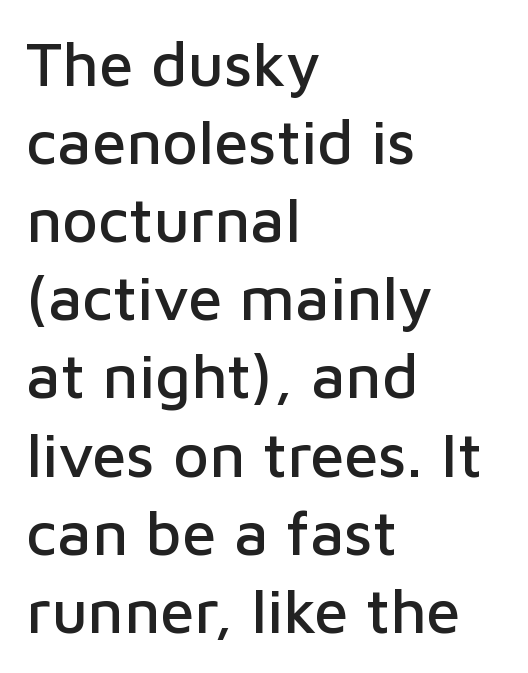
Q: Is the text italic (slanted)? A: No, it is upright.
Q: Is the typeface a serif or a sans-serif typeface? A: Sans-serif.
Q: Is the text underlined? A: No.
Q: How is the paragraph aligned? A: Left-aligned.
Q: Is the spacing between letters normal or unusually wide? A: Normal.
Q: Is the spacing between lines tight, normal or loose? A: Normal.
Q: Width (condensed, normal, or wide)? A: Normal.
Q: Stroke contrast? A: Low.
Q: x-height? A: Medium.
Q: Monospaced? A: No.
